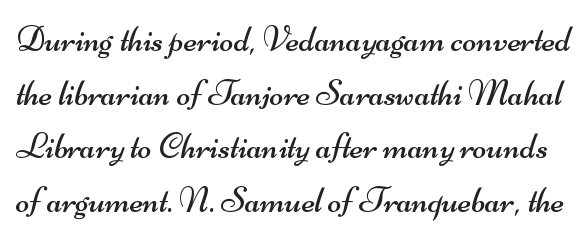
The image shows 37 px regular-weight, wide sans-serif type; set normal line spacing (1.45x), normal letter spacing, not underlined; medium stroke contrast and a small x-height.
